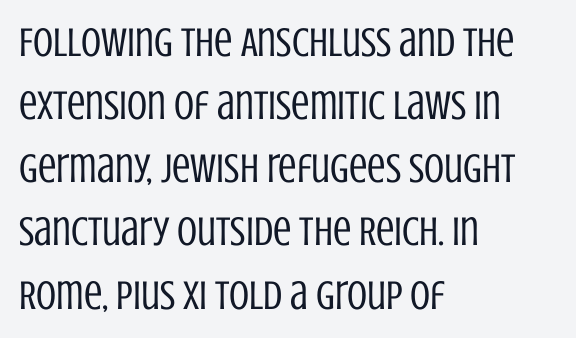
The image shows 41 px regular-weight, condensed sans-serif type, upright; set left-aligned, normal line spacing (1.54x), normal letter spacing, not underlined; low stroke contrast and a large x-height.
